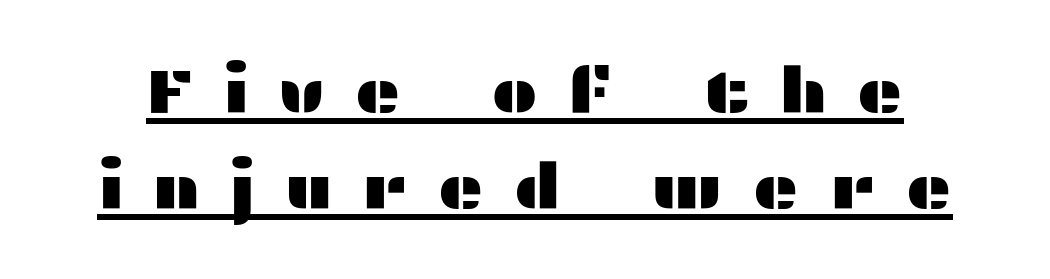
The image shows 63 px wide sans-serif type, upright; set normal line spacing (1.53x), unusually wide letter spacing (+0.46 em), underlined; medium stroke contrast and a medium x-height.
